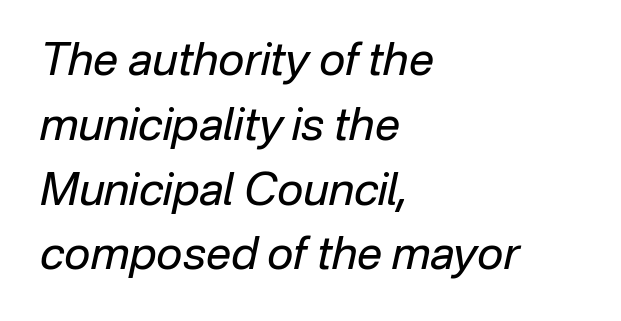
The image shows 45 px regular-weight type, italic (leaning right); set left-aligned, normal line spacing (1.44x), normal letter spacing, not underlined; low stroke contrast and a medium x-height.
